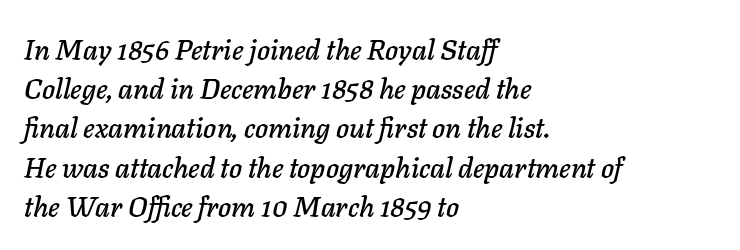
Q: Is the text italic (slanted)? A: Yes, it leans right by about 11 degrees.
Q: Is the text underlined? A: No.
Q: How is the paragraph aligned? A: Left-aligned.
Q: Is the spacing between letters normal or unusually wide? A: Normal.
Q: Is the spacing between lines tight, normal or loose? A: Normal.
Q: Width (condensed, normal, or wide)? A: Normal.
Q: Stroke contrast? A: Low.
Q: x-height? A: Medium.
Q: Monospaced? A: No.
